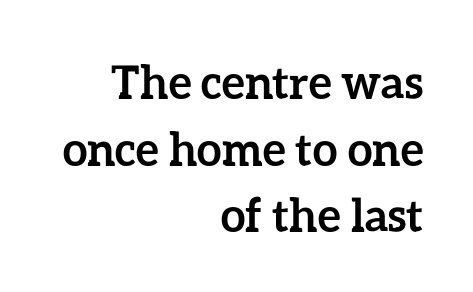
{"italic": "no", "bold": "yes", "weight": "semibold", "width": "normal", "stroke_contrast": "low", "x_height": "medium", "monospaced": "no", "underline": "no", "align": "right", "line_spacing": "normal", "line_spacing_ratio": 1.48, "letter_spacing": "normal", "letter_spacing_em": 0.0, "glyph_px": 45}
